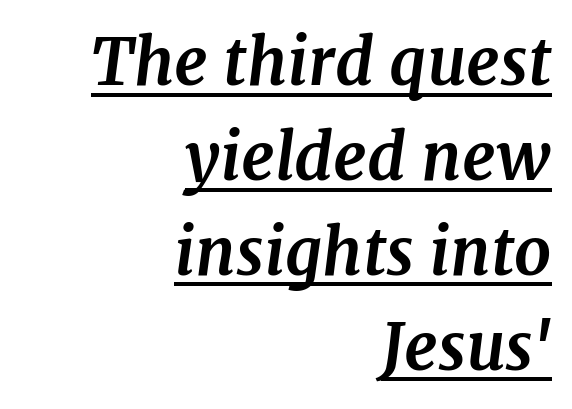
{"serif": "yes", "italic": "yes", "lean": "right", "slant_degrees": 7, "bold": "yes", "weight": "bold", "width": "normal", "stroke_contrast": "medium", "x_height": "medium", "monospaced": "no", "underline": "yes", "align": "right", "line_spacing": "normal", "line_spacing_ratio": 1.46, "letter_spacing": "normal", "letter_spacing_em": 0.0, "glyph_px": 65}
